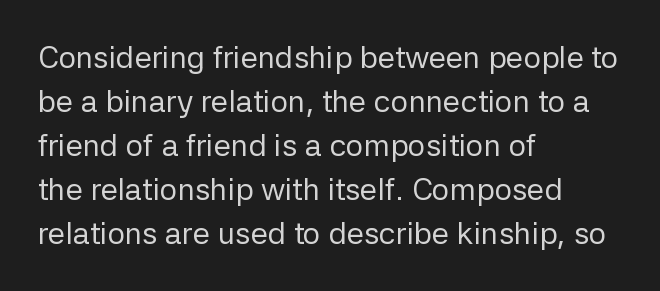
Q: Is the text bold? A: No.
Q: Is the text italic (slanted)? A: No, it is upright.
Q: Is the typeface a serif or a sans-serif typeface? A: Sans-serif.
Q: Is the text underlined? A: No.
Q: How is the paragraph aligned? A: Left-aligned.
Q: Is the spacing between letters normal or unusually wide? A: Normal.
Q: Is the spacing between lines tight, normal or loose? A: Normal.
Q: Width (condensed, normal, or wide)? A: Normal.
Q: Stroke contrast? A: Low.
Q: x-height? A: Medium.
Q: Monospaced? A: No.
